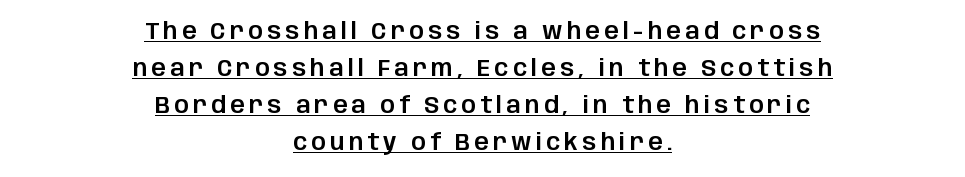
Q: Is the text italic (slanted)? A: No, it is upright.
Q: Is the text underlined? A: Yes.
Q: How is the paragraph aligned? A: Centered.
Q: Is the spacing between lines tight, normal or loose? A: Normal.
